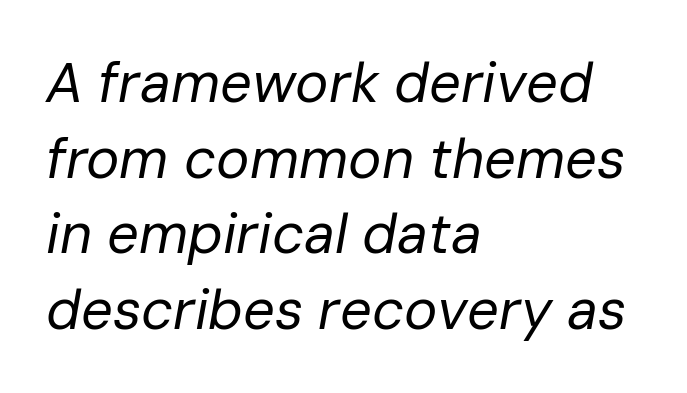
Horizontally, the lines are justified to the leading edge only. The space directly below the letters is spotless. Here the designer chose a conventional face with non-uniform glyph widths. Weight: not bold — regular or lighter. Look at the tracking — it's just the regular setting, nothing added. Does the lettering tilt? It does — this is italic.
